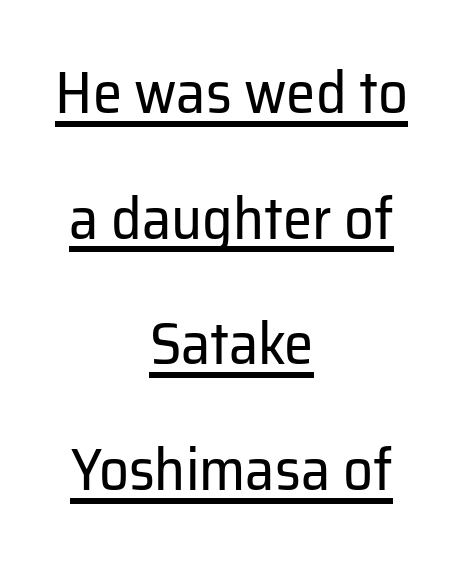
Q: Is the text bold? A: No.
Q: Is the text italic (slanted)? A: No, it is upright.
Q: Is the typeface a serif or a sans-serif typeface? A: Sans-serif.
Q: Is the text underlined? A: Yes.
Q: How is the paragraph aligned? A: Centered.
Q: Is the spacing between letters normal or unusually wide? A: Normal.
Q: Is the spacing between lines tight, normal or loose? A: Loose.
Q: Width (condensed, normal, or wide)? A: Normal.
Q: Stroke contrast? A: Low.
Q: x-height? A: Medium.
Q: Monospaced? A: No.
